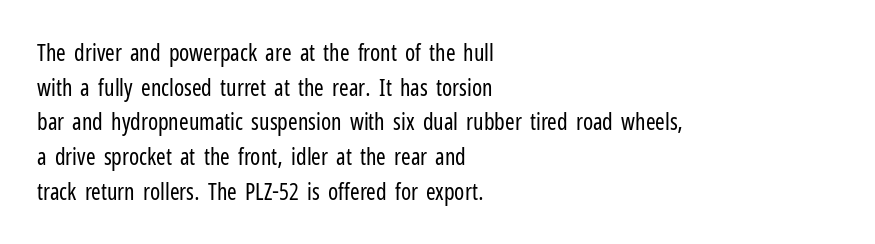
The image shows 23 px text type, upright; set left-aligned, normal line spacing (1.51x), normal letter spacing, not underlined.
